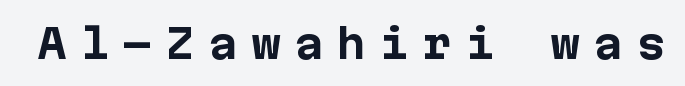
{"serif": "no", "italic": "no", "bold": "yes", "weight": "bold", "width": "normal", "stroke_contrast": "low", "x_height": "medium", "monospaced": "yes", "underline": "no", "letter_spacing": "wide", "letter_spacing_em": 0.32, "glyph_px": 40}
